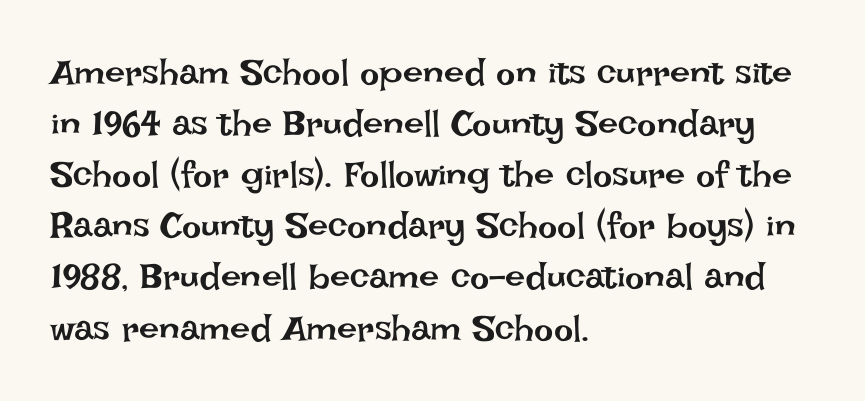
Q: Is the text bold? A: No.
Q: Is the text italic (slanted)? A: No, it is upright.
Q: Is the text underlined? A: No.
Q: How is the paragraph aligned? A: Left-aligned.
Q: Is the spacing between letters normal or unusually wide? A: Normal.
Q: Is the spacing between lines tight, normal or loose? A: Normal.
Q: Width (condensed, normal, or wide)? A: Normal.
Q: Stroke contrast? A: Low.
Q: x-height? A: Large.
Q: Monospaced? A: No.
